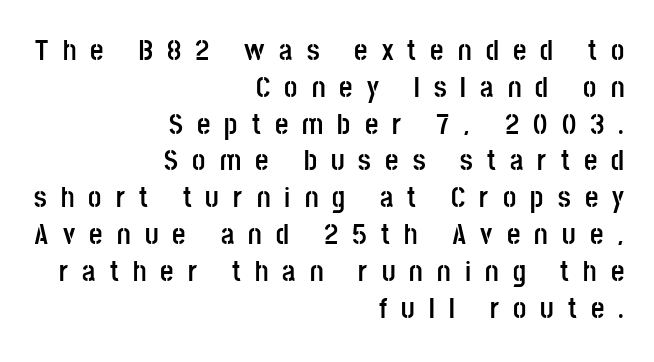
Baseline-to-baseline distance is the conventional proportion of letter height. If you drew a ruler down the right edge, every line would touch it. Bold? Absolutely — the strokes are thick and heavy. The typography opts for an upright posture over an oblique one.
